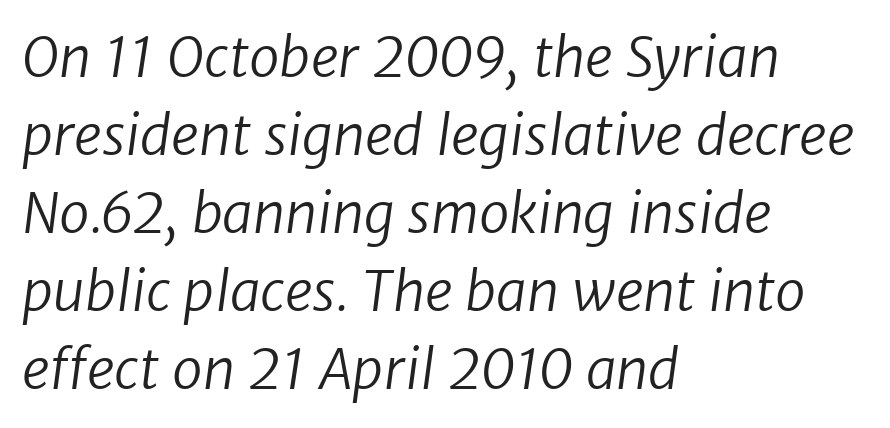
{"serif": "no", "bold": "no", "weight": "regular", "width": "normal", "stroke_contrast": "low", "x_height": "medium", "monospaced": "no", "underline": "no", "align": "left", "line_spacing": "normal", "line_spacing_ratio": 1.42, "letter_spacing": "normal", "letter_spacing_em": 0.0, "glyph_px": 55}
